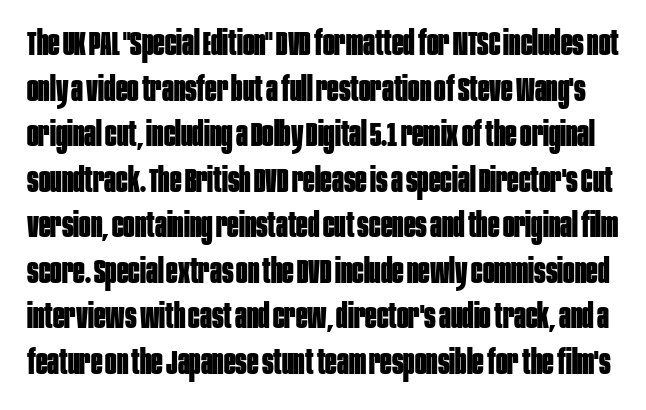
{"serif": "no", "italic": "no", "bold": "yes", "weight": "bold", "width": "condensed", "stroke_contrast": "low", "x_height": "large", "monospaced": "no", "underline": "no", "line_spacing": "normal", "line_spacing_ratio": 1.34, "letter_spacing": "normal", "letter_spacing_em": 0.0, "glyph_px": 34}
